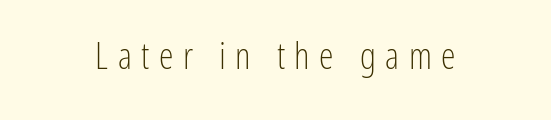
Does the copy run flush right? No — it is centered line by line. Regarding serifs, this sample does without them. Stem width sits at or under what a default text font uses. Has an underline been added? It has not.
